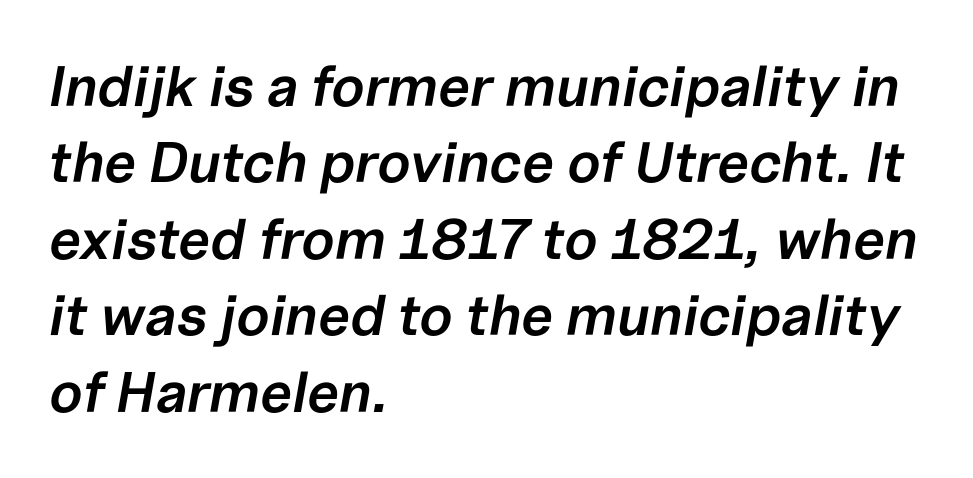
{"italic": "yes", "lean": "right", "slant_degrees": 10, "bold": "semi", "weight": "semibold", "width": "normal", "stroke_contrast": "low", "x_height": "medium", "monospaced": "no", "underline": "no", "align": "left", "line_spacing": "normal", "line_spacing_ratio": 1.34, "letter_spacing": "normal", "letter_spacing_em": 0.0, "glyph_px": 57}
